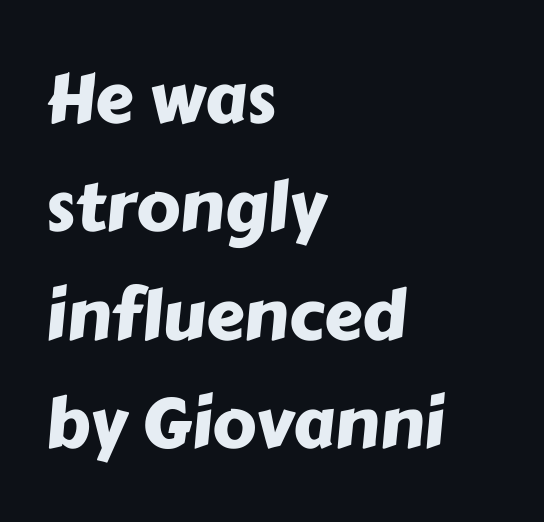
The image shows 69 px sans-serif type; set left-aligned, normal line spacing (1.57x), normal letter spacing, not underlined; low stroke contrast and a medium x-height.
